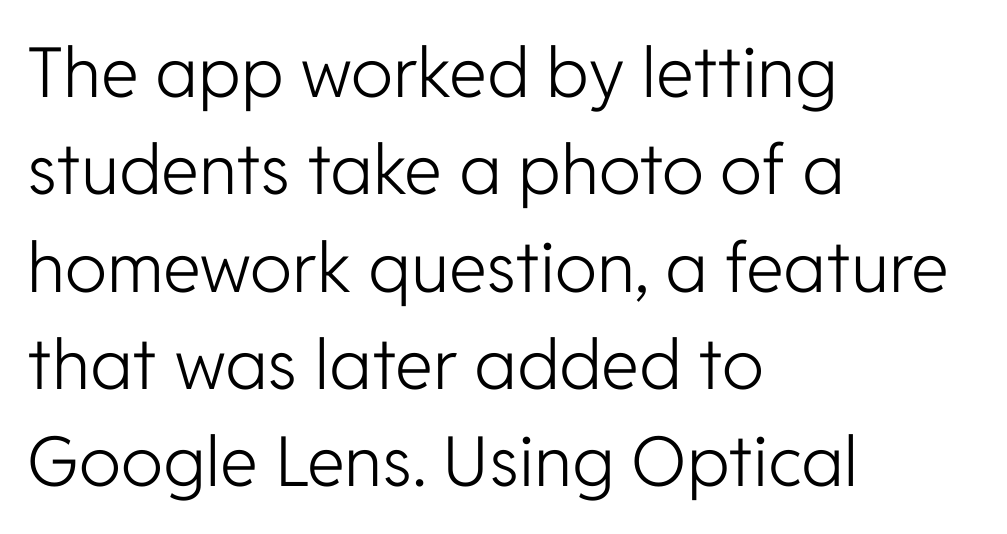
The image shows 69 px light sans-serif type, upright; set left-aligned, normal line spacing (1.41x), normal letter spacing, not underlined; low stroke contrast and a medium x-height.
